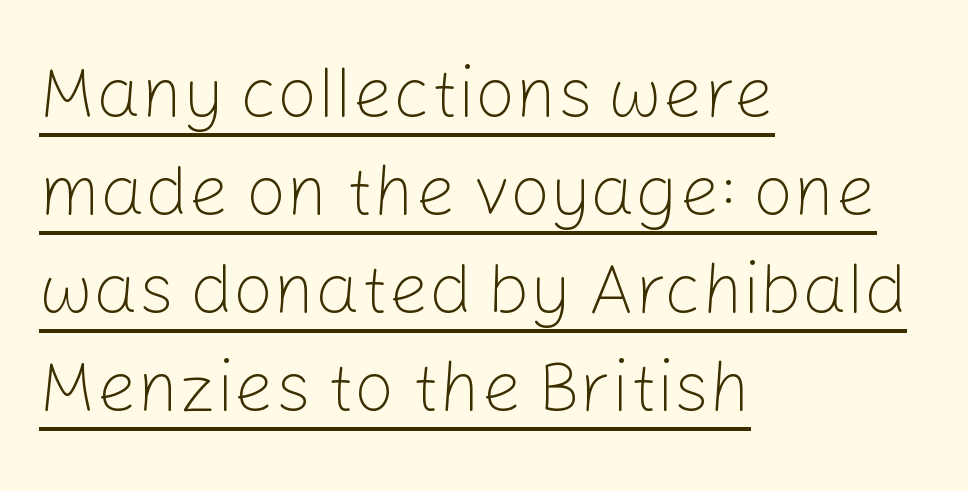
Q: Is the text bold? A: No.
Q: Is the text italic (slanted)? A: No, it is upright.
Q: Is the typeface a serif or a sans-serif typeface? A: Sans-serif.
Q: Is the text underlined? A: Yes.
Q: How is the paragraph aligned? A: Left-aligned.
Q: Is the spacing between letters normal or unusually wide? A: Normal.
Q: Is the spacing between lines tight, normal or loose? A: Normal.
Q: Width (condensed, normal, or wide)? A: Normal.
Q: Stroke contrast? A: Low.
Q: x-height? A: Medium.
Q: Monospaced? A: No.
